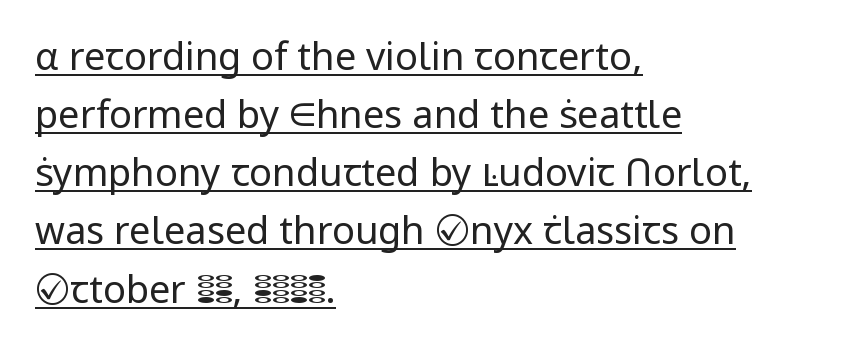
Q: Is the text bold? A: No.
Q: Is the text italic (slanted)? A: No, it is upright.
Q: Is the typeface a serif or a sans-serif typeface? A: Sans-serif.
Q: Is the text underlined? A: Yes.
Q: How is the paragraph aligned? A: Left-aligned.
Q: Is the spacing between letters normal or unusually wide? A: Normal.
Q: Is the spacing between lines tight, normal or loose? A: Normal.
Q: Width (condensed, normal, or wide)? A: Normal.
Q: Stroke contrast? A: Low.
Q: x-height? A: Medium.
Q: Monospaced? A: No.
